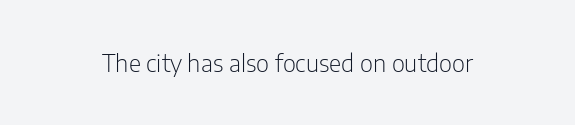
Only glyphs here, with clear space below each row. Notice how the stems are strictly vertical — no italics here. Between one letter and the next there's only the usual sliver of space. Is this a heavy cut? Hardly; it is regular or lighter.
